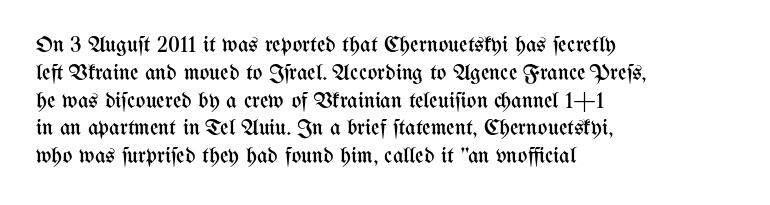
Q: Is the text bold? A: No.
Q: Is the text italic (slanted)? A: No, it is upright.
Q: Is the text underlined? A: No.
Q: How is the paragraph aligned? A: Left-aligned.
Q: Is the spacing between letters normal or unusually wide? A: Normal.
